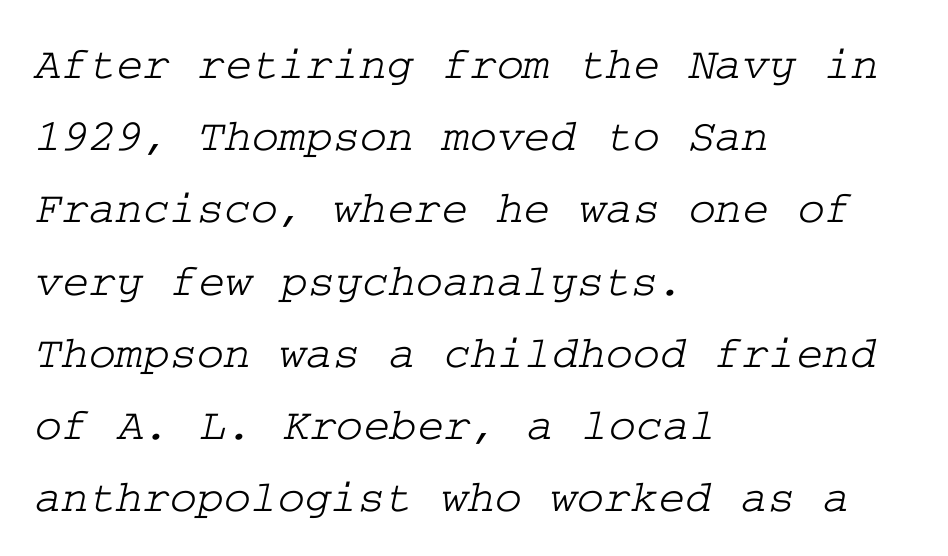
{"serif": "yes", "width": "wide", "stroke_contrast": "low", "x_height": "medium", "underline": "no", "align": "left", "line_spacing": "normal", "line_spacing_ratio": 1.57, "letter_spacing": "normal", "letter_spacing_em": 0.0, "glyph_px": 46}
